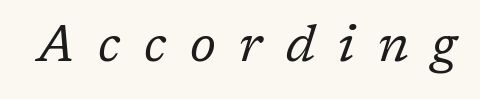
The letters look calm and open, with moderate or lighter stems. The type is letterspaced generously, with wide tracking. Nobody drew a line under any word here. The letters are slanted; this is an italic face.
